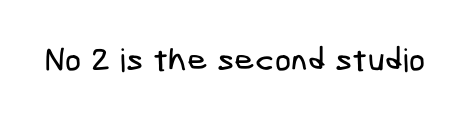
{"serif": "no", "width": "condensed", "stroke_contrast": "low", "x_height": "medium", "underline": "no", "letter_spacing": "normal", "letter_spacing_em": 0.0, "glyph_px": 32}
